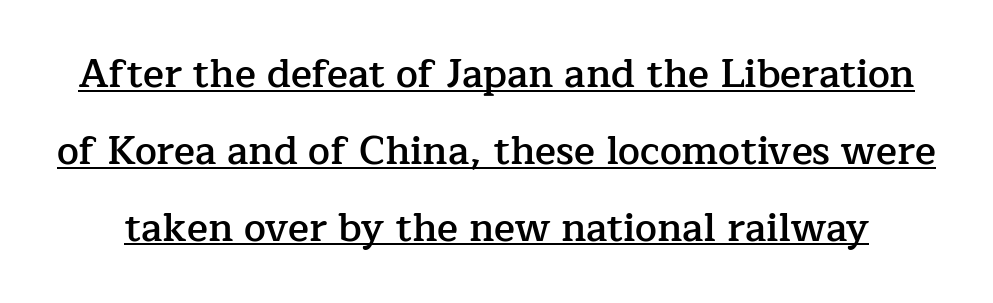
The image shows 39 px semibold serif type, upright; set loose line spacing (1.97x), normal letter spacing, underlined; low stroke contrast and a medium x-height.
